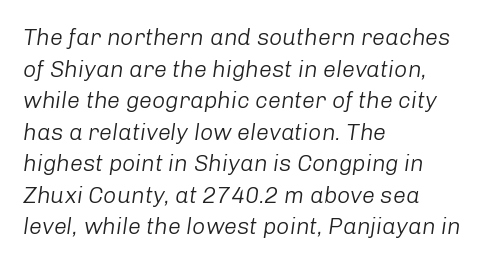
{"italic": "yes", "lean": "right", "slant_degrees": 8, "bold": "no", "underline": "no", "align": "left", "line_spacing": "normal", "line_spacing_ratio": 1.37, "letter_spacing": "normal", "letter_spacing_em": 0.0, "glyph_px": 23}
